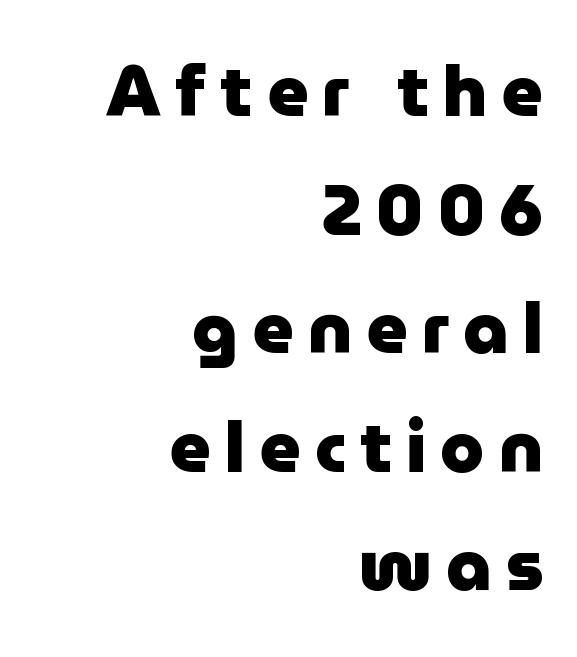
The image shows 71 px heavy sans-serif type, upright; set right-aligned, normal line spacing (1.67x), unusually wide letter spacing (+0.2 em), not underlined; low stroke contrast and a medium x-height.
